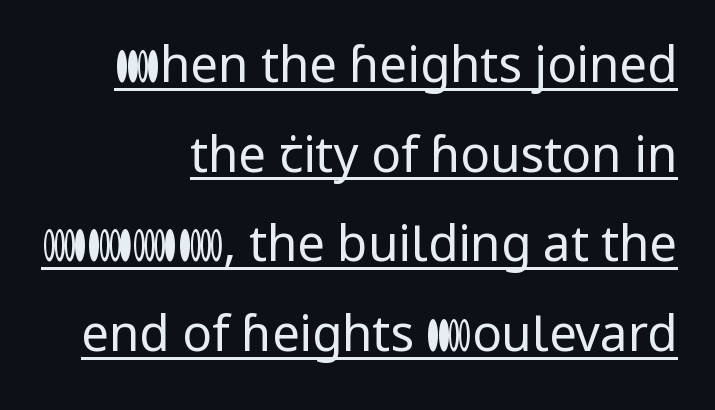
{"serif": "no", "italic": "no", "bold": "no", "weight": "regular", "width": "normal", "stroke_contrast": "low", "x_height": "medium", "monospaced": "no", "underline": "yes", "align": "right", "line_spacing_ratio": 1.83, "letter_spacing": "normal", "letter_spacing_em": 0.0, "glyph_px": 49}
